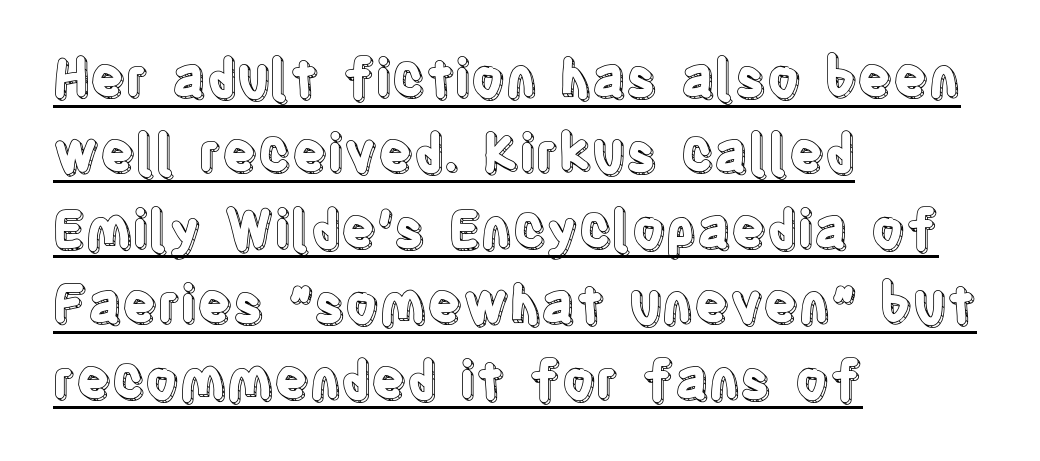
Compared with undecorated copy, this sample adds a rule below the words. These lines are rendered in a variable-pitch font. Compared with typical body copy, the letter spacing here is the same. This is roman type, the default non-slanted kind. Evenly set lines give the paragraph a standard silhouette. The setting favours the left margin, as ordinary paragraphs usually do.
